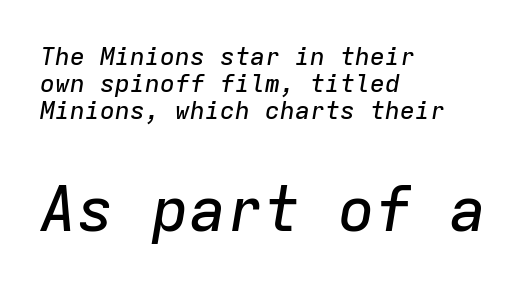
Q: Is the text italic (slanted)? A: Yes, it leans right by about 9 degrees.
Q: Is the text underlined? A: No.
Q: How is the paragraph aligned? A: Left-aligned.
Q: Is the spacing between letters normal or unusually wide? A: Normal.
Q: Is the spacing between lines tight, normal or loose? A: Tight.
Q: Which block of text is set in a larger size, the first (top) or the second (bottom)? A: The second (bottom) one.
Q: Width (condensed, normal, or wide)? A: Normal.
Q: Stroke contrast? A: Low.
Q: x-height? A: Medium.
Q: Monospaced? A: Yes.
